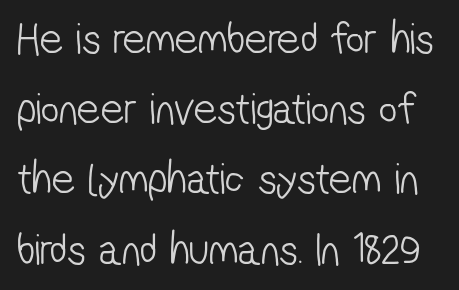
{"serif": "no", "bold": "no", "weight": "light", "width": "condensed", "stroke_contrast": "low", "x_height": "medium", "monospaced": "no", "underline": "no", "line_spacing": "normal", "line_spacing_ratio": 1.56, "letter_spacing": "normal", "letter_spacing_em": 0.0, "glyph_px": 45}
